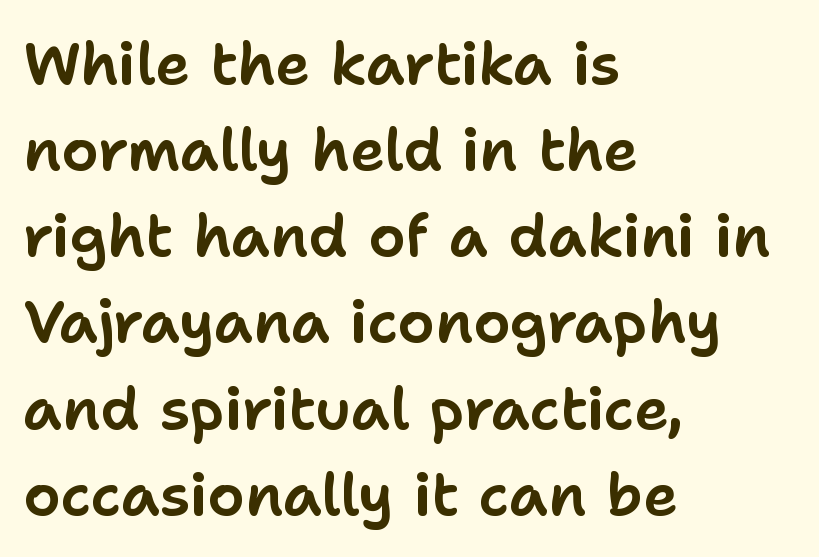
Q: Is the text italic (slanted)? A: No, it is upright.
Q: Is the typeface a serif or a sans-serif typeface? A: Sans-serif.
Q: Is the text underlined? A: No.
Q: How is the paragraph aligned? A: Left-aligned.
Q: Is the spacing between letters normal or unusually wide? A: Normal.
Q: Is the spacing between lines tight, normal or loose? A: Normal.
Q: Width (condensed, normal, or wide)? A: Normal.
Q: Stroke contrast? A: Low.
Q: x-height? A: Medium.
Q: Monospaced? A: No.
